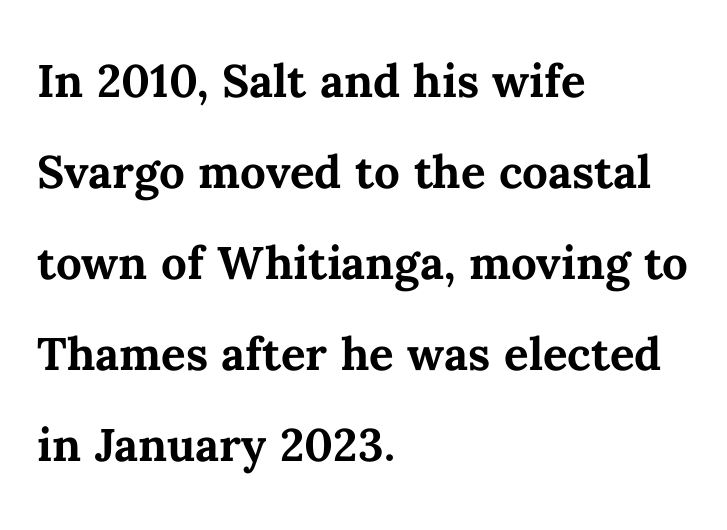
Chunky letters — that's bold for sure. The gap between lines stays unmarked. These lines are rendered in a variable-pitch font. The lettering stays uniformly vertical, giving the passage a roman look. Short and long lines alike share a common starting point at left.
